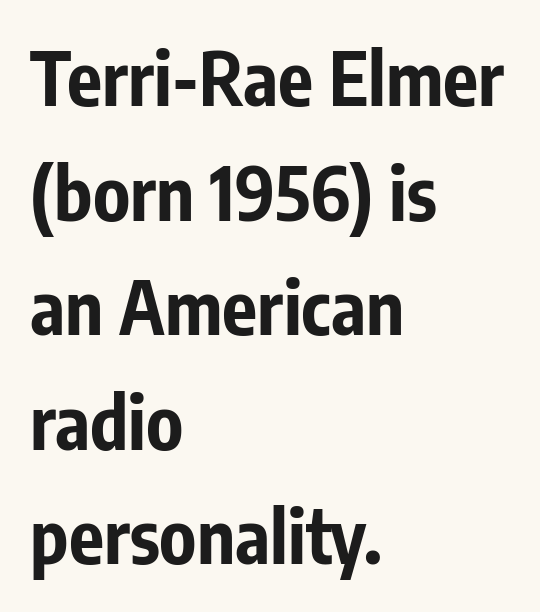
The image shows 73 px bold, condensed sans-serif type, upright; set left-aligned, normal line spacing (1.57x), normal letter spacing, not underlined; low stroke contrast and a medium x-height.
